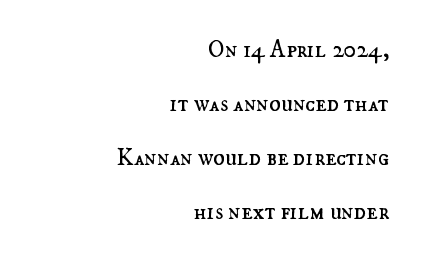
Q: Is the text bold? A: No.
Q: Is the text italic (slanted)? A: No, it is upright.
Q: Is the text underlined? A: No.
Q: How is the paragraph aligned? A: Right-aligned.
Q: Is the spacing between letters normal or unusually wide? A: Normal.
Q: Is the spacing between lines tight, normal or loose? A: Loose.
